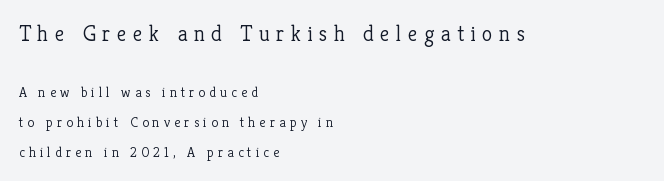
{"italic": "no", "bold": "no", "underline": "no", "align": "left", "line_spacing": "loose", "line_spacing_ratio": 2.13, "letter_spacing": "wide", "letter_spacing_em": 0.29, "larger_block": "first", "size_ratio": 1.57, "glyph_px": 22}
